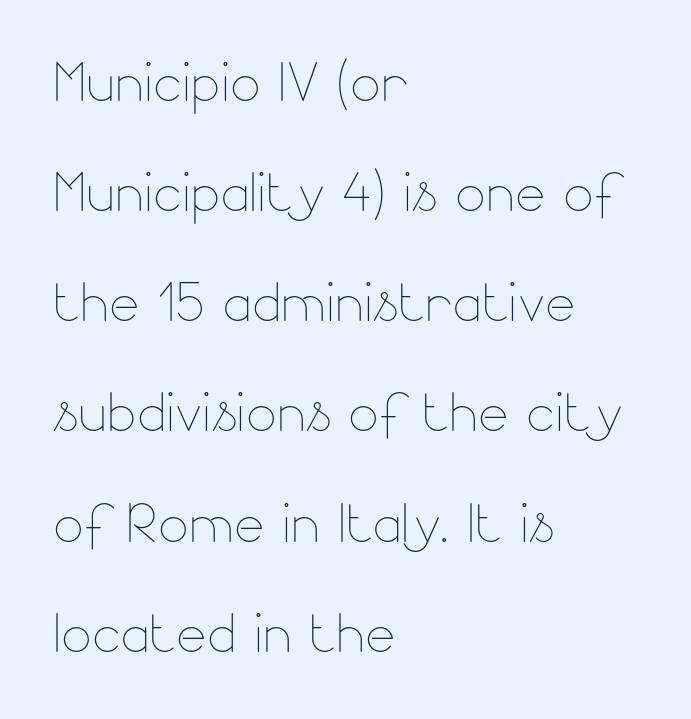
The gaps between neighbouring characters are ordinary and unremarkable. The words here are not underlined. If you drew a ruler down the left edge, every line would touch it. Italic: no, the glyphs are upright roman. Spacing verdict: proportional, widths tailored to each character.
